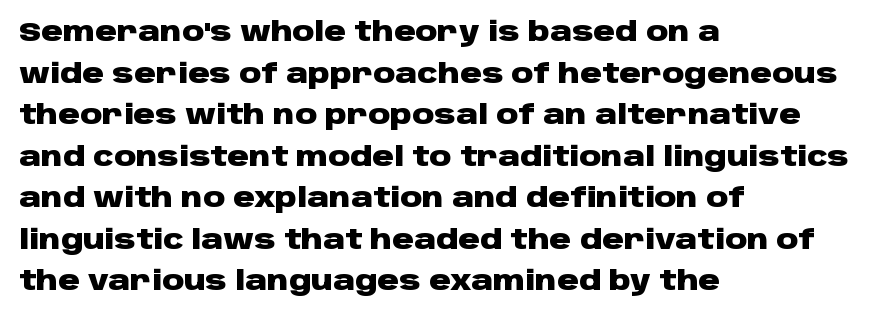
The image shows 27 px bold type, upright; set left-aligned, normal line spacing (1.54x), normal letter spacing, not underlined.
